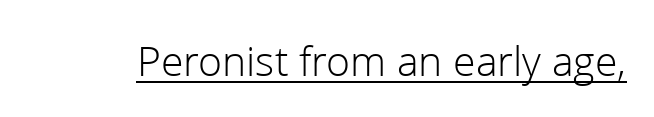
Q: Is the text bold? A: No.
Q: Is the text italic (slanted)? A: No, it is upright.
Q: Is the typeface a serif or a sans-serif typeface? A: Sans-serif.
Q: Is the text underlined? A: Yes.
Q: Is the spacing between letters normal or unusually wide? A: Normal.
Q: Width (condensed, normal, or wide)? A: Normal.
Q: Stroke contrast? A: Low.
Q: x-height? A: Medium.
Q: Monospaced? A: No.
